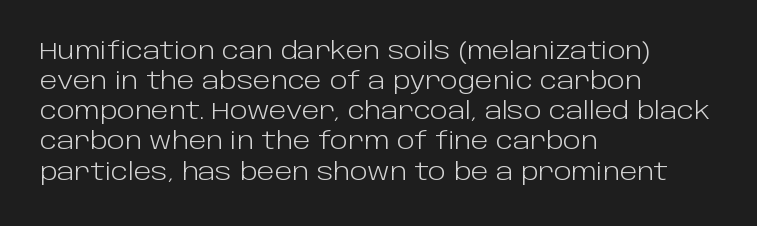
Teacher's note: observe the even left margin — that is flush-left alignment. Does extra space separate the letters? No, they use regular spacing. In terms of posture, this sample is upright. The glyphs are unaccompanied by any horizontal stroke below them. The lines sit at an ordinary, default distance from one another.
